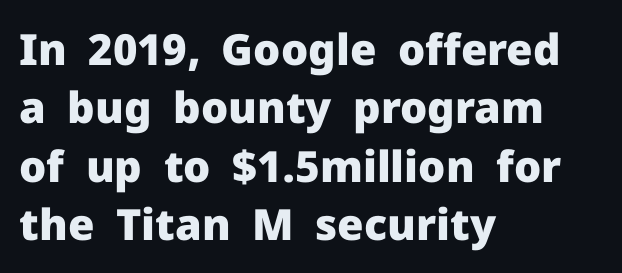
Do the characters align in a grid? No, the font is proportional. I'd describe the lettering as bold — thick and assertive. Rule under the text: the space is simply empty. The letters carry no serifs — their stems end cleanly without finishing strokes.
